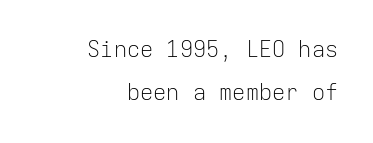
The specimen reads as upright at a glance. Interline gaps are noticeably wide in this sample. Anything drawn beneath the words? Only blank space. This rendering uses right alignment, leaving the left contour irregular.
